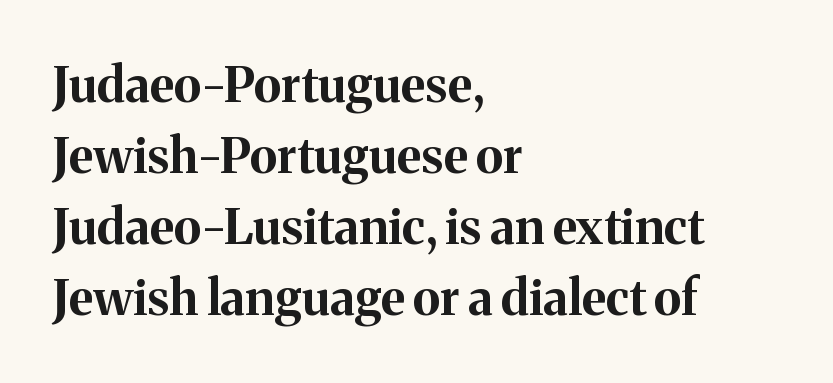
Is there any slant? The stems are plumb. This sample has the flowing, uneven cadence of proportional lettering. The designer left line spacing at the default. What kind of face is this? One with serifs. The specimen omits any rule beneath the text block's lines. There is no visible air inserted between adjacent glyphs.
